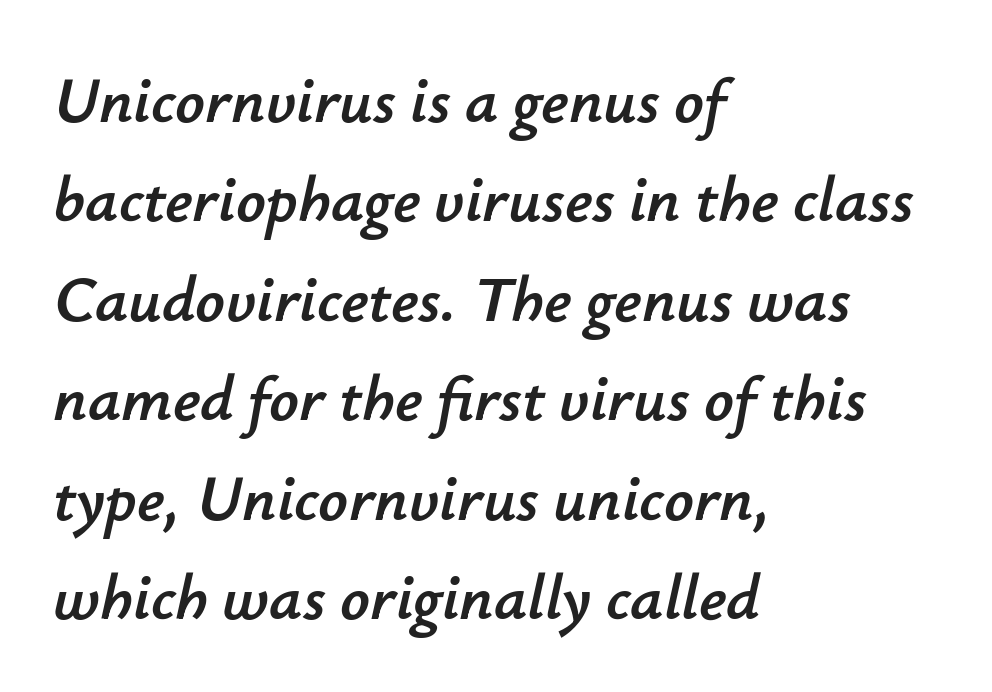
Q: Is the text italic (slanted)? A: Yes, it leans right by about 12 degrees.
Q: Is the text underlined? A: No.
Q: How is the paragraph aligned? A: Left-aligned.
Q: Is the spacing between letters normal or unusually wide? A: Normal.
Q: Is the spacing between lines tight, normal or loose? A: Normal.
Q: Width (condensed, normal, or wide)? A: Normal.
Q: Stroke contrast? A: Low.
Q: x-height? A: Small.
Q: Monospaced? A: No.
